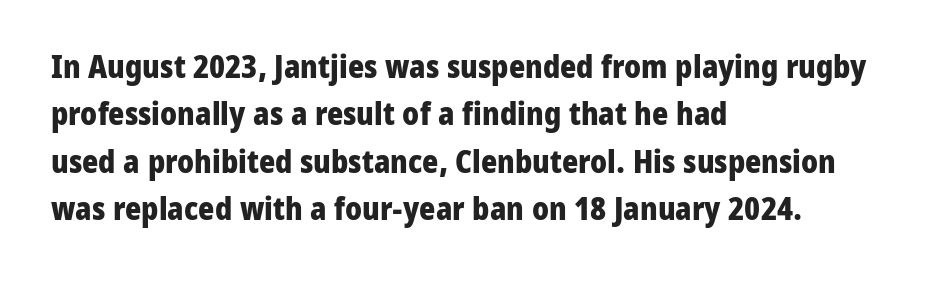
Notice how thick the strokes are: this is what a full bold looks like. How are the letters spaced? Ordinarily, with no added tracking. A roman cut, with each character standing at attention. Reading down the column, the eye jumps a familiar distance to each next line.
